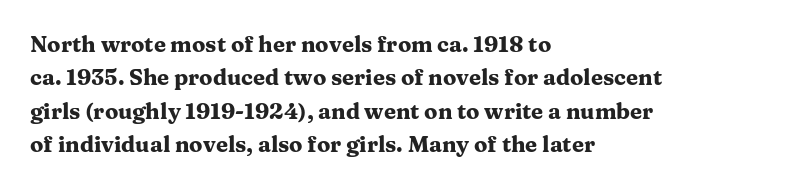
The image shows 22 px bold type, upright; set left-aligned, normal line spacing (1.52x), normal letter spacing, not underlined.
